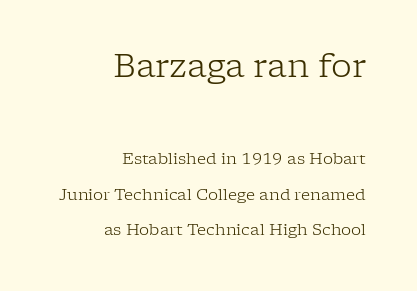
The image shows 33 px light serif type, upright; set right-aligned, loose line spacing (2.23x), normal letter spacing, not underlined; the first (top) block is 2.06x larger; low stroke contrast and a medium x-height.
